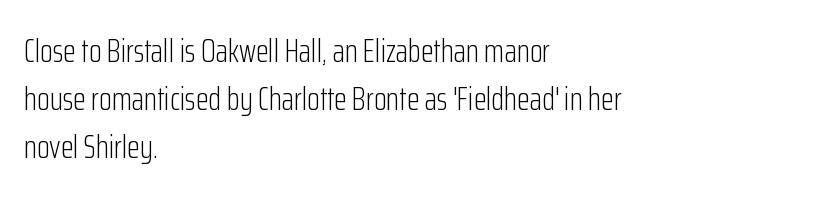
The designer went with a sans here, leaving each stem footless. Is the letter spacing exaggerated? No — it looks like the ordinary default. One-word summary of the alignment: left. On a weight scale, this lands at 450 or below. Does the lettering tilt? It doesn't — this is upright.
